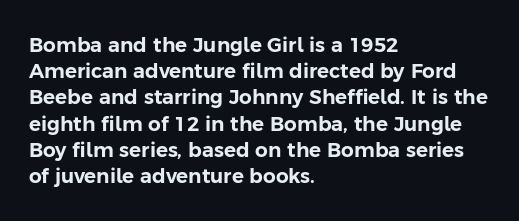
{"italic": "no", "underline": "no", "align": "left", "line_spacing": "normal", "line_spacing_ratio": 1.31, "letter_spacing": "normal", "letter_spacing_em": 0.0, "glyph_px": 20}
